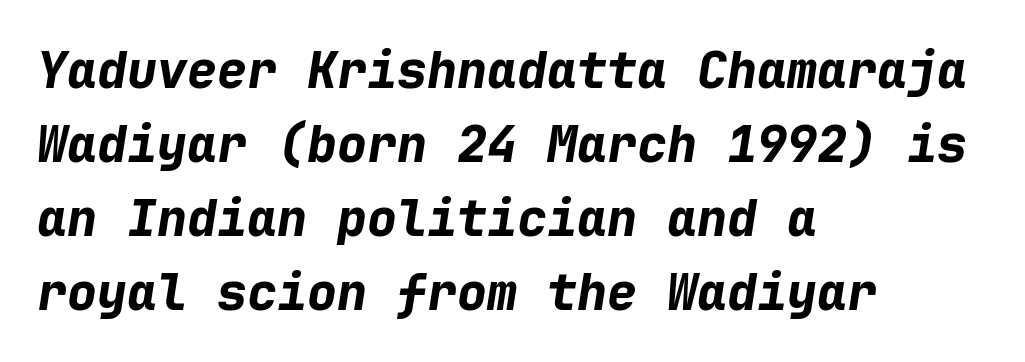
This sample uses an oblique cut, with every glyph tilted off the vertical. If you measured baseline to baseline, you'd find a middling distance. Typographic density is high because the face is bold. Lines of text with bare space underneath.
